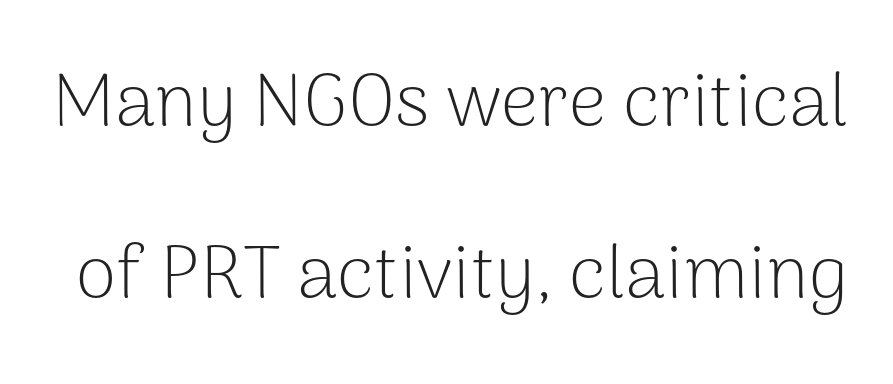
{"serif": "no", "italic": "no", "bold": "no", "weight": "light", "width": "normal", "stroke_contrast": "low", "x_height": "medium", "monospaced": "no", "underline": "no", "line_spacing": "loose", "line_spacing_ratio": 2.32, "letter_spacing": "normal", "letter_spacing_em": 0.0, "glyph_px": 74}
